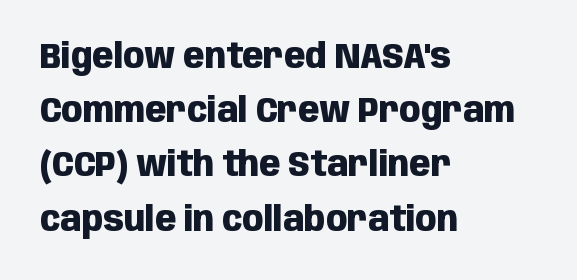
The image shows 35 px heavy, condensed sans-serif type, upright; set left-aligned, normal line spacing (1.55x), normal letter spacing, not underlined; low stroke contrast and a large x-height.
